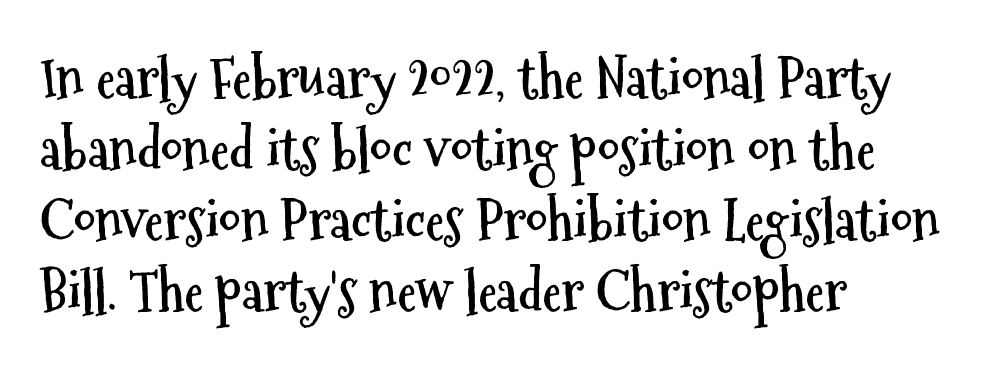
The lines sit at an ordinary, default distance from one another. Between one letter and the next there's only the usual sliver of space. Look at the bottom of the vertical strokes: they stop flat, with no serifs. You could not count columns in this text — the font is proportionally spaced. These words are printed bold, with thick strokes throughout. Bare-footed words on every line.
